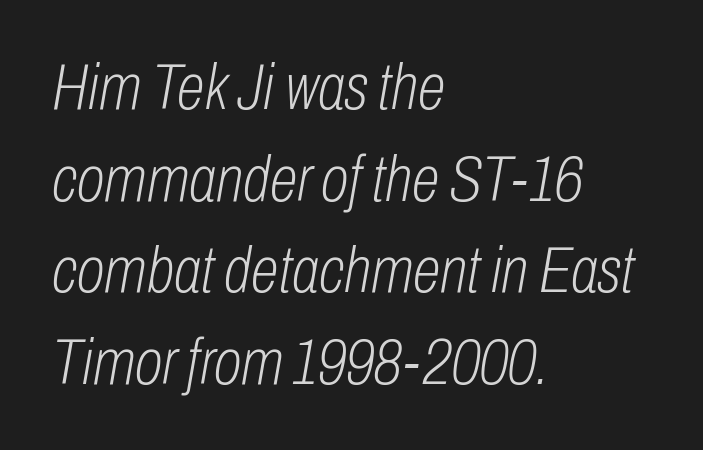
The image shows 64 px light, condensed type, italic (leaning right); set left-aligned, normal line spacing (1.43x), normal letter spacing, not underlined; low stroke contrast and a medium x-height.
